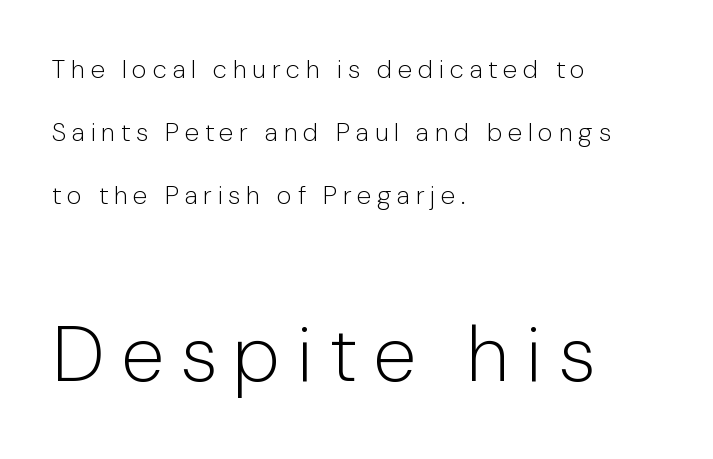
Q: Is the text bold? A: No.
Q: Is the text italic (slanted)? A: No, it is upright.
Q: Is the typeface a serif or a sans-serif typeface? A: Sans-serif.
Q: Is the text underlined? A: No.
Q: How is the paragraph aligned? A: Left-aligned.
Q: Is the spacing between letters normal or unusually wide? A: Unusually wide.
Q: Is the spacing between lines tight, normal or loose? A: Loose.
Q: Which block of text is set in a larger size, the first (top) or the second (bottom)? A: The second (bottom) one.
Q: Width (condensed, normal, or wide)? A: Normal.
Q: Stroke contrast? A: Low.
Q: x-height? A: Medium.
Q: Monospaced? A: No.
